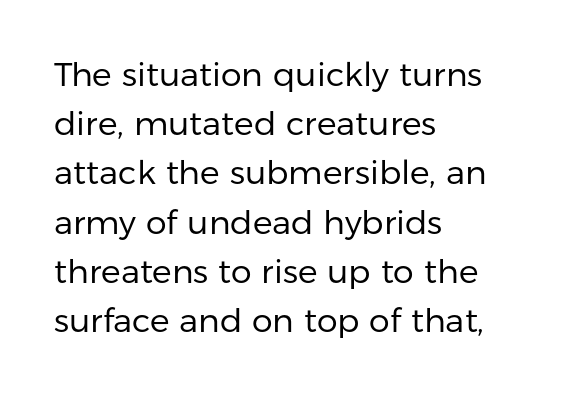
The image shows 33 px regular-weight sans-serif type, upright; set left-aligned, normal line spacing (1.49x), normal letter spacing, not underlined; low stroke contrast and a medium x-height.
